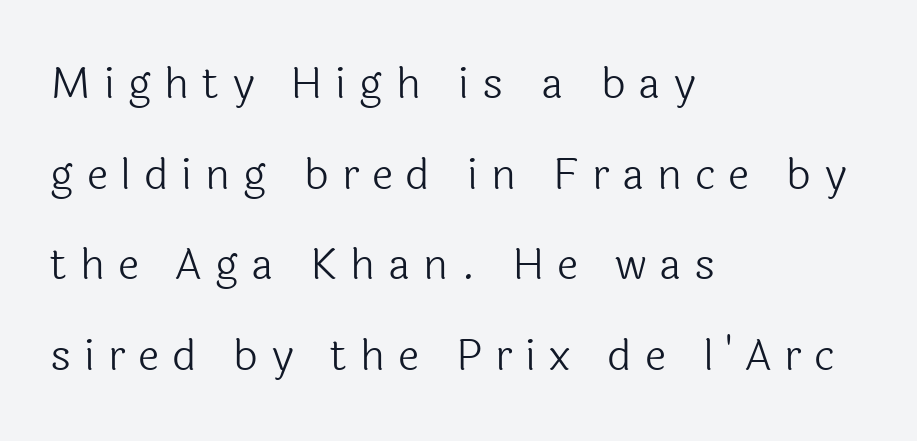
{"serif": "no", "italic": "no", "bold": "no", "weight": "light", "width": "normal", "x_height": "medium", "monospaced": "no", "underline": "no", "align": "left", "line_spacing": "loose", "line_spacing_ratio": 2.11, "letter_spacing": "wide", "letter_spacing_em": 0.3, "glyph_px": 43}
